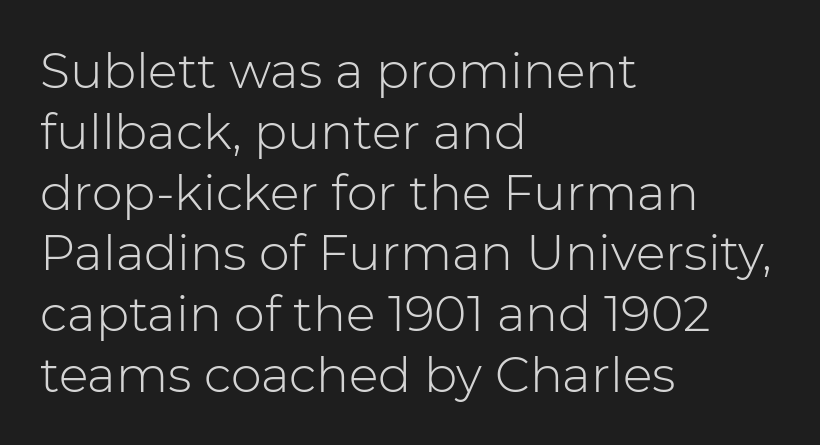
{"serif": "no", "italic": "no", "bold": "no", "weight": "light", "width": "normal", "stroke_contrast": "low", "x_height": "medium", "monospaced": "no", "underline": "no", "align": "left", "line_spacing_ratio": 1.24, "letter_spacing": "normal", "letter_spacing_em": 0.0, "glyph_px": 49}
